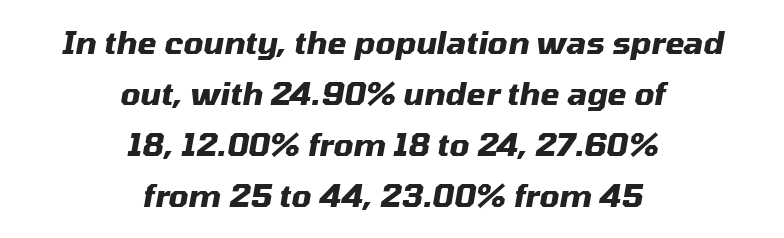
{"italic": "yes", "lean": "right", "slant_degrees": 10, "bold": "yes", "weight": "heavy", "width": "normal", "stroke_contrast": "medium", "x_height": "medium", "monospaced": "no", "underline": "no", "align": "center", "line_spacing": "normal", "line_spacing_ratio": 1.65, "letter_spacing": "normal", "letter_spacing_em": 0.0, "glyph_px": 31}
